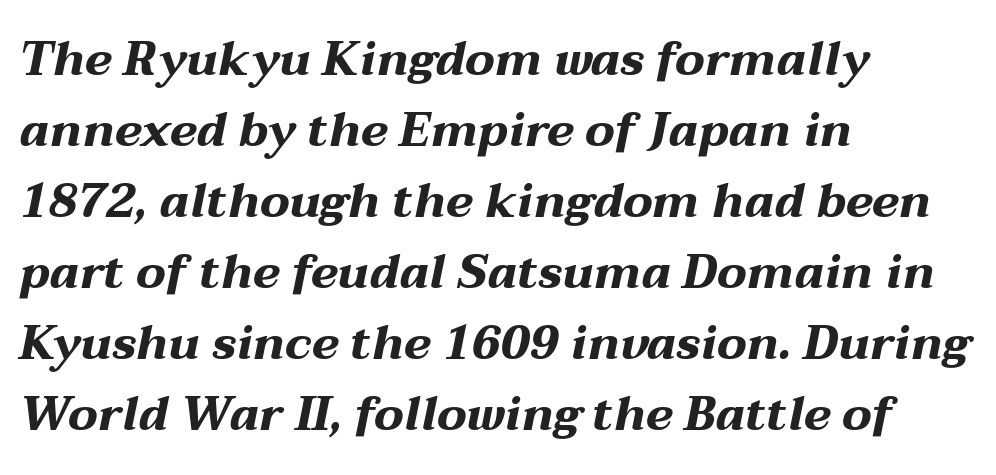
{"italic": "yes", "lean": "right", "slant_degrees": 12, "bold": "yes", "weight": "bold", "width": "wide", "stroke_contrast": "medium", "x_height": "medium", "monospaced": "no", "underline": "no", "align": "left", "line_spacing": "normal", "line_spacing_ratio": 1.51, "letter_spacing": "normal", "letter_spacing_em": 0.0, "glyph_px": 47}
